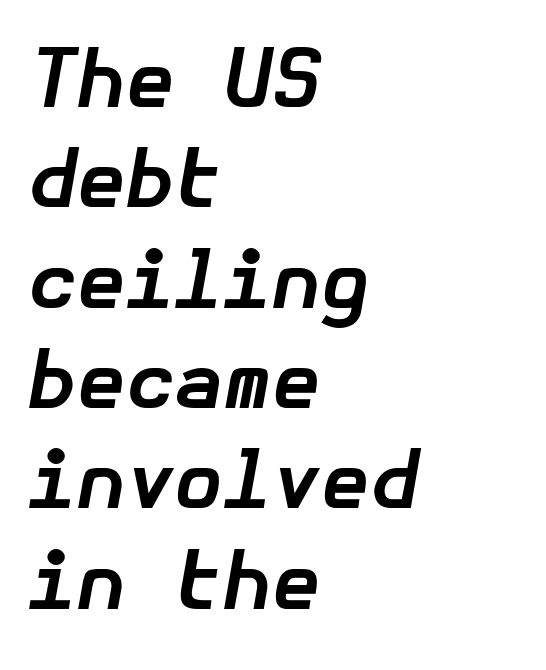
The image shows 79 px bold type, italic (leaning right); set left-aligned, normal line spacing (1.27x), normal letter spacing, not underlined; low stroke contrast and a medium x-height.
